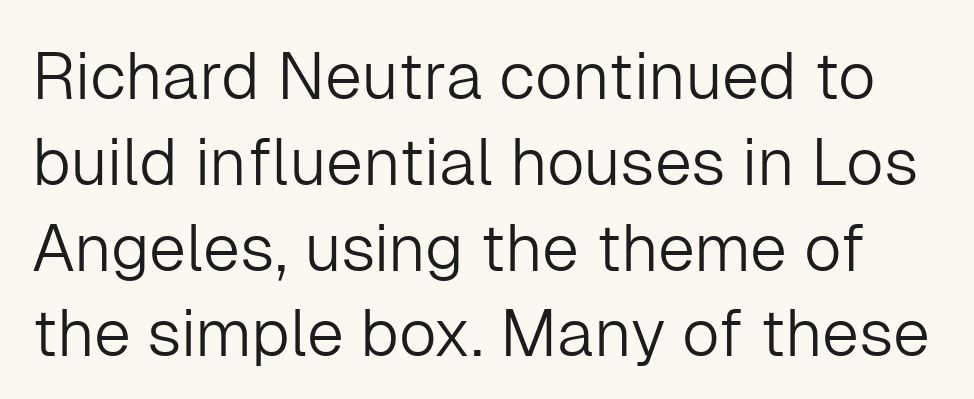
{"serif": "no", "italic": "no", "bold": "no", "weight": "light", "width": "normal", "stroke_contrast": "low", "x_height": "medium", "monospaced": "no", "underline": "no", "line_spacing": "normal", "line_spacing_ratio": 1.3, "letter_spacing": "normal", "letter_spacing_em": 0.0, "glyph_px": 66}
